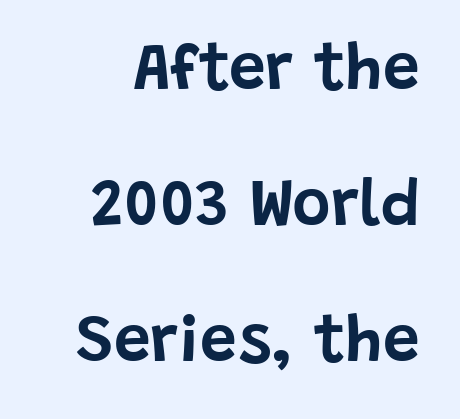
Q: Is the text italic (slanted)? A: No, it is upright.
Q: Is the typeface a serif or a sans-serif typeface? A: Sans-serif.
Q: Is the text underlined? A: No.
Q: Is the spacing between letters normal or unusually wide? A: Normal.
Q: Is the spacing between lines tight, normal or loose? A: Loose.
Q: Width (condensed, normal, or wide)? A: Normal.
Q: Stroke contrast? A: Low.
Q: x-height? A: Large.
Q: Monospaced? A: No.
